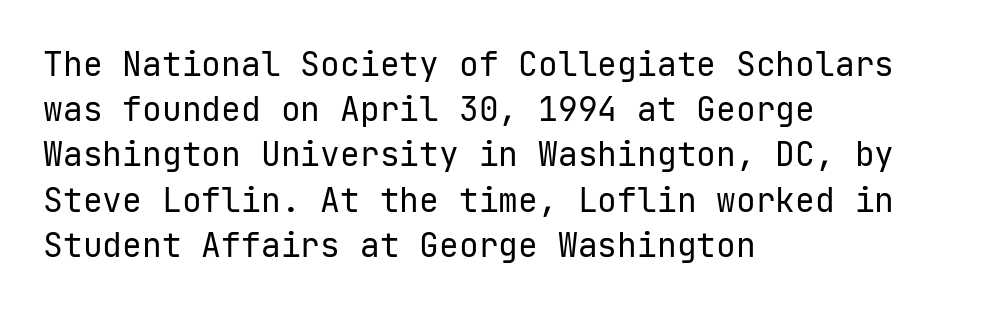
Q: Is the text bold? A: No.
Q: Is the text italic (slanted)? A: No, it is upright.
Q: Is the typeface a serif or a sans-serif typeface? A: Sans-serif.
Q: Is the text underlined? A: No.
Q: How is the paragraph aligned? A: Left-aligned.
Q: Is the spacing between letters normal or unusually wide? A: Normal.
Q: Is the spacing between lines tight, normal or loose? A: Normal.
Q: Width (condensed, normal, or wide)? A: Normal.
Q: Stroke contrast? A: Low.
Q: x-height? A: Medium.
Q: Monospaced? A: Yes.
